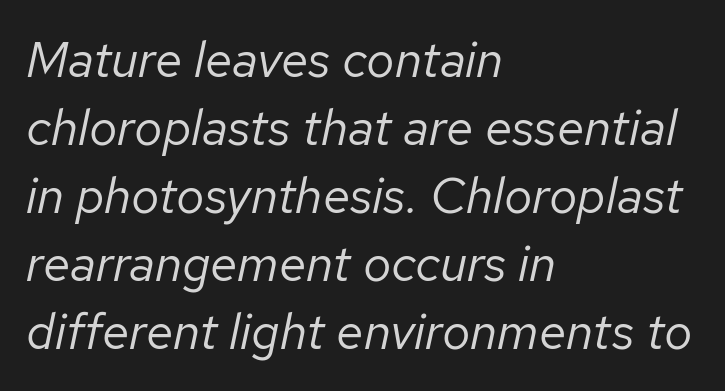
Q: Is the text bold? A: No.
Q: Is the text italic (slanted)? A: Yes, it leans right by about 12 degrees.
Q: Is the text underlined? A: No.
Q: How is the paragraph aligned? A: Left-aligned.
Q: Is the spacing between letters normal or unusually wide? A: Normal.
Q: Is the spacing between lines tight, normal or loose? A: Normal.
Q: Width (condensed, normal, or wide)? A: Normal.
Q: Stroke contrast? A: Low.
Q: x-height? A: Medium.
Q: Monospaced? A: No.
